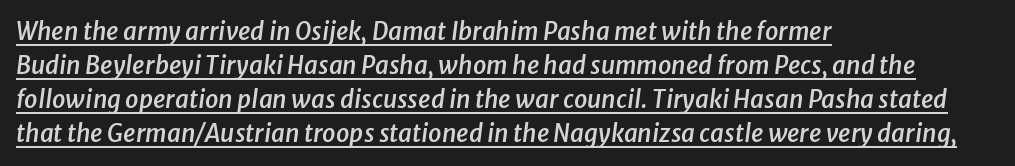
Q: Is the text bold? A: Semi-bold.
Q: Is the text italic (slanted)? A: Yes, it leans right by about 8 degrees.
Q: Is the text underlined? A: Yes.
Q: How is the paragraph aligned? A: Left-aligned.
Q: Is the spacing between letters normal or unusually wide? A: Normal.
Q: Is the spacing between lines tight, normal or loose? A: Normal.
